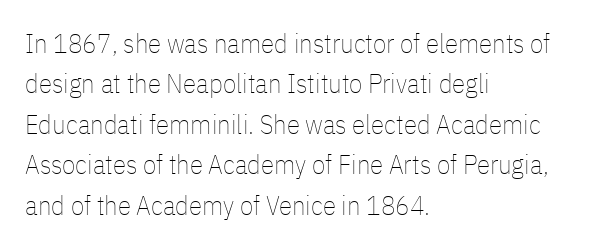
Q: Is the text bold? A: No.
Q: Is the text italic (slanted)? A: No, it is upright.
Q: Is the text underlined? A: No.
Q: How is the paragraph aligned? A: Left-aligned.
Q: Is the spacing between letters normal or unusually wide? A: Normal.
Q: Is the spacing between lines tight, normal or loose? A: Normal.
